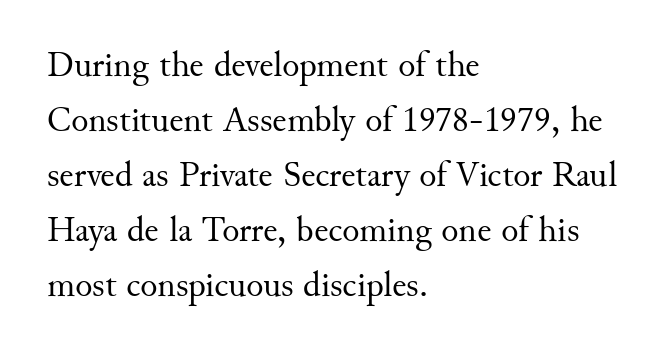
Stroke thickness stays within the range of a standard reading face or lighter. Observe the serifs anchoring each vertical stroke in this sample. Check the space under the baseline: it is left empty. The rendering uses a moderate line-height, typical for paragraphs. A typesetter would call this zero additional tracking.
